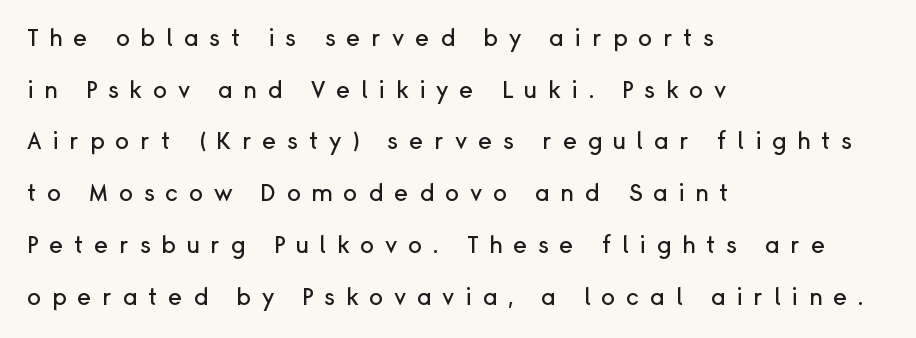
Reading down the block, your eye returns to a fixed left position each line. Does extra space separate the letters? Yes, quite a lot of it. It's the straight-up-and-down kind of type. Reading down the column, the eye jumps a long way to each next line. Each row of text sits above clean, open space.
